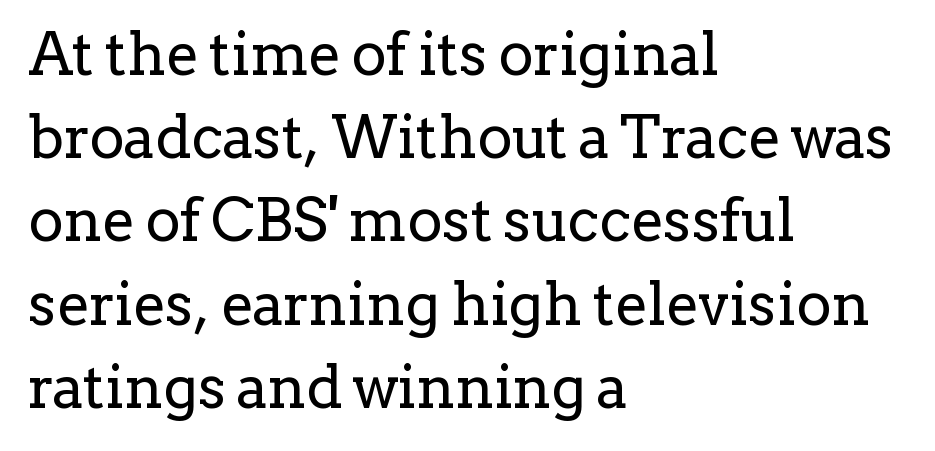
The characters display serif detailing at their extremities. Looks like regular typesetting: each glyph gets only the width it needs. This reads as an unemphasized weight, regular at the heaviest. The typesetter chose a ragged-right arrangement here. The area under the type is left untouched.
